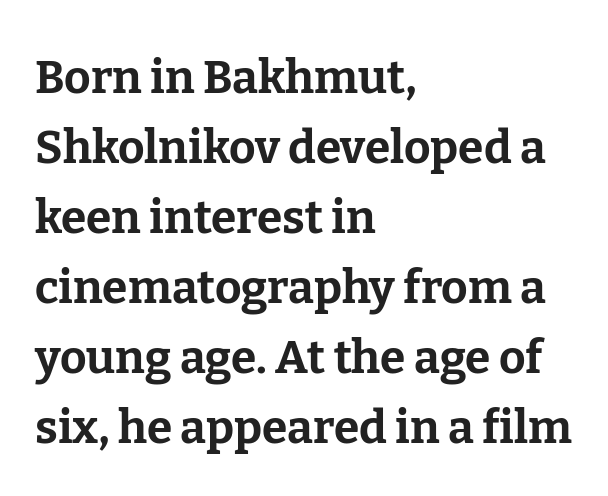
The image shows 46 px bold serif type, upright; set left-aligned, normal line spacing (1.52x), normal letter spacing, not underlined; low stroke contrast and a medium x-height.
